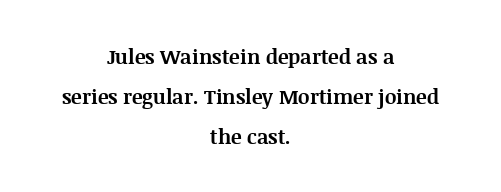
Q: Is the text bold? A: Yes.
Q: Is the text italic (slanted)? A: No, it is upright.
Q: Is the text underlined? A: No.
Q: How is the paragraph aligned? A: Centered.
Q: Is the spacing between letters normal or unusually wide? A: Normal.
Q: Is the spacing between lines tight, normal or loose? A: Loose.
